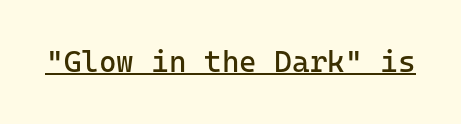
How are the letters spaced? Ordinarily, with no added tracking. A typesetter would mark this as roman, not italic. The letterforms sit at book weight or below. The specimen includes a rule beneath the text block's lines. The face used here is monospaced, like something from a code editor.
